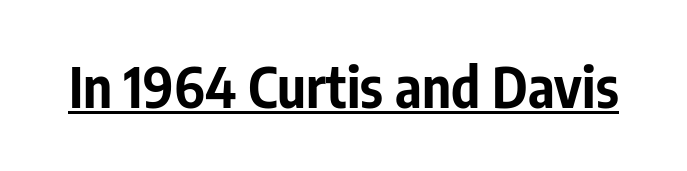
Q: Is the text bold? A: Yes.
Q: Is the text italic (slanted)? A: No, it is upright.
Q: Is the typeface a serif or a sans-serif typeface? A: Sans-serif.
Q: Is the text underlined? A: Yes.
Q: Is the spacing between letters normal or unusually wide? A: Normal.
Q: Width (condensed, normal, or wide)? A: Condensed.
Q: Stroke contrast? A: Low.
Q: x-height? A: Medium.
Q: Monospaced? A: No.
